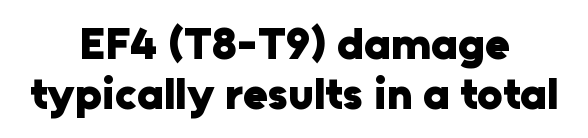
{"serif": "no", "italic": "no", "bold": "yes", "weight": "heavy", "width": "normal", "stroke_contrast": "low", "x_height": "medium", "monospaced": "no", "underline": "no", "align": "center", "line_spacing": "tight", "line_spacing_ratio": 1.12, "letter_spacing": "normal", "letter_spacing_em": 0.0, "glyph_px": 45}
